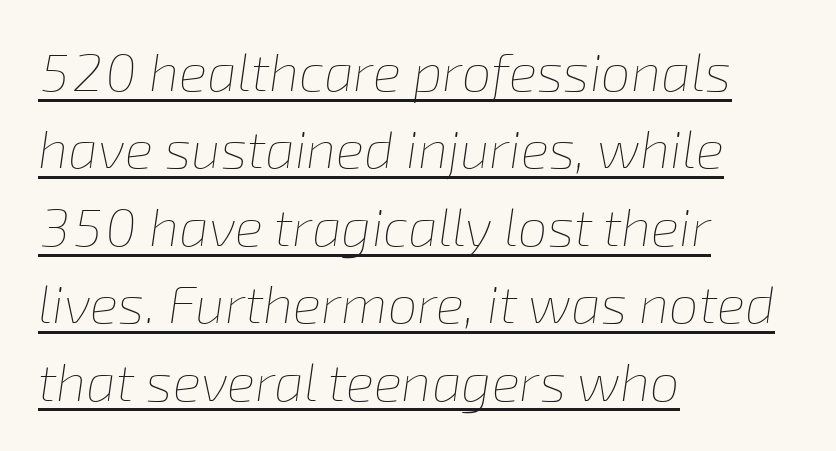
Weight: in the light-to-regular range. The lettering tilts uniformly, giving the passage an italic look. The rendered words wear a rule along their underside. In terms of leading, this rendering sits right in the middle. There is no visible air inserted between adjacent glyphs.
